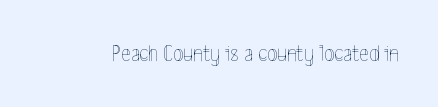
Q: Is the text bold? A: No.
Q: Is the text italic (slanted)? A: No, it is upright.
Q: Is the text underlined? A: No.
Q: Is the spacing between letters normal or unusually wide? A: Normal.
